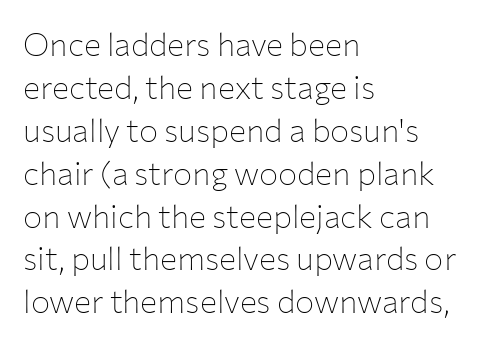
Q: Is the text bold? A: No.
Q: Is the text italic (slanted)? A: No, it is upright.
Q: Is the typeface a serif or a sans-serif typeface? A: Sans-serif.
Q: Is the text underlined? A: No.
Q: How is the paragraph aligned? A: Left-aligned.
Q: Is the spacing between letters normal or unusually wide? A: Normal.
Q: Is the spacing between lines tight, normal or loose? A: Normal.
Q: Width (condensed, normal, or wide)? A: Normal.
Q: Stroke contrast? A: Low.
Q: x-height? A: Medium.
Q: Monospaced? A: No.
